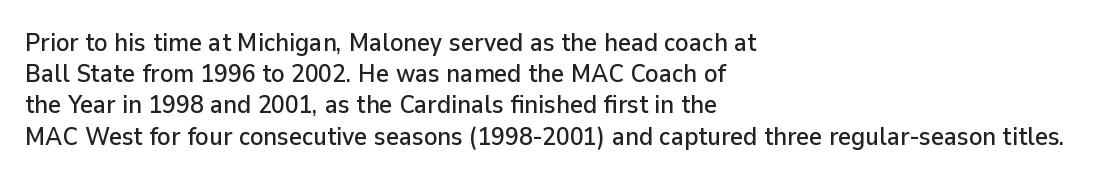
If you drew a line through each stem, it would be perfectly vertical. Leading: standard. The setting favours the left margin, as ordinary paragraphs usually do. Nobody touched the tracking dial on this one. Lines of text with bare space underneath.
